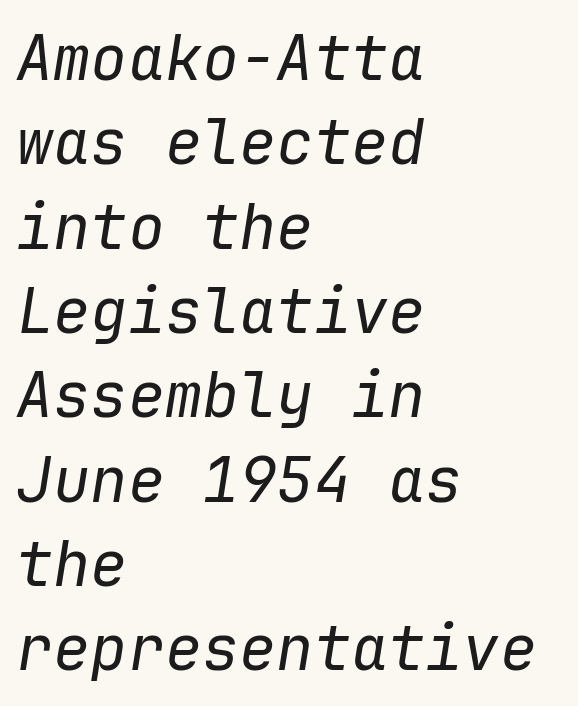
The image shows 62 px regular-weight type, italic (leaning right), monospaced; set left-aligned, normal line spacing (1.36x), normal letter spacing, not underlined; low stroke contrast and a medium x-height.
